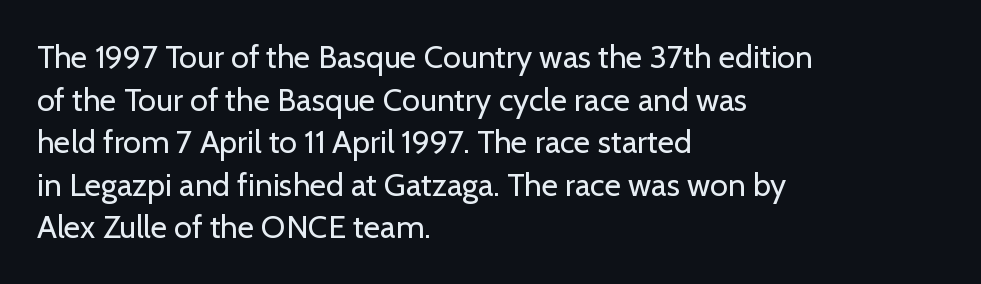
Looks like regular typesetting: each glyph gets only the width it needs. The font family rendered here belongs to the sans-serif group. Each stroke keeps to a modest, everyday thickness or less. Decoration check: the copy has no underline.
